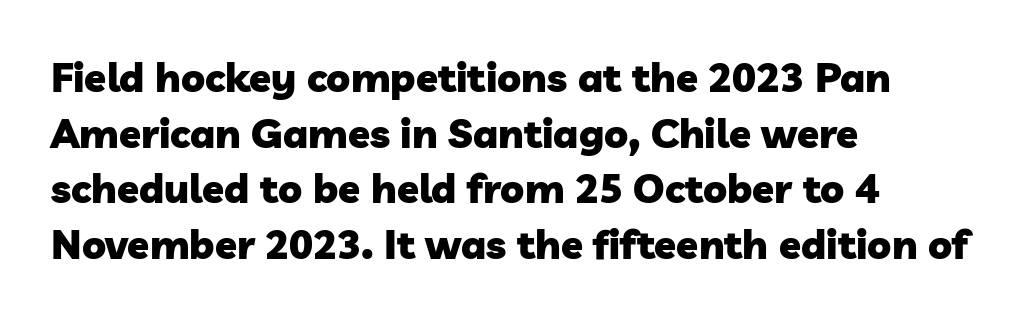
{"serif": "no", "bold": "yes", "weight": "heavy", "width": "normal", "stroke_contrast": "low", "x_height": "medium", "monospaced": "no", "underline": "no", "align": "left", "line_spacing": "normal", "line_spacing_ratio": 1.39, "letter_spacing": "normal", "letter_spacing_em": 0.0, "glyph_px": 40}
